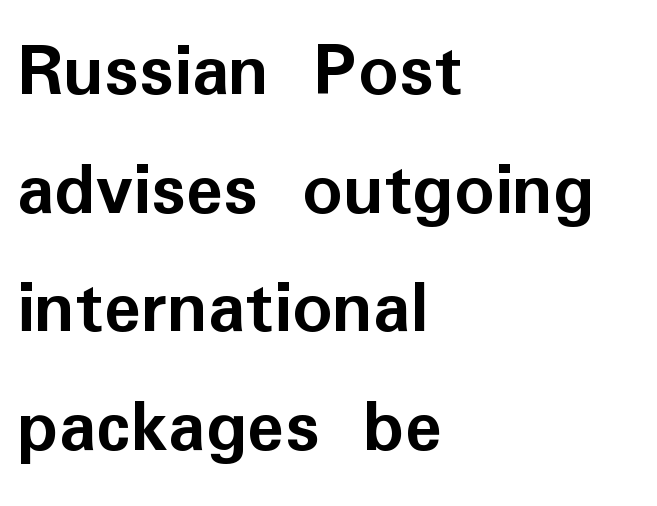
Q: Is the text bold? A: Yes.
Q: Is the text italic (slanted)? A: No, it is upright.
Q: Is the typeface a serif or a sans-serif typeface? A: Sans-serif.
Q: Is the text underlined? A: No.
Q: How is the paragraph aligned? A: Left-aligned.
Q: Is the spacing between letters normal or unusually wide? A: Normal.
Q: Is the spacing between lines tight, normal or loose? A: Normal.
Q: Width (condensed, normal, or wide)? A: Normal.
Q: Stroke contrast? A: Low.
Q: x-height? A: Medium.
Q: Monospaced? A: No.
